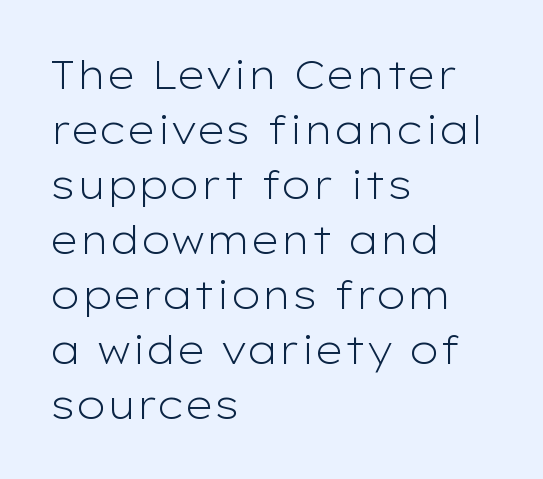
{"serif": "no", "italic": "no", "bold": "no", "weight": "light", "width": "wide", "stroke_contrast": "low", "x_height": "medium", "monospaced": "no", "underline": "no", "align": "left", "line_spacing": "normal", "line_spacing_ratio": 1.41, "letter_spacing": "normal", "letter_spacing_em": 0.0, "glyph_px": 39}
